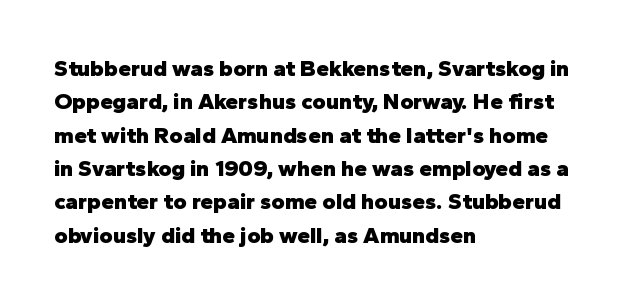
{"italic": "no", "bold": "yes", "underline": "no", "align": "left", "line_spacing": "normal", "line_spacing_ratio": 1.45, "letter_spacing": "normal", "letter_spacing_em": 0.0, "glyph_px": 23}
